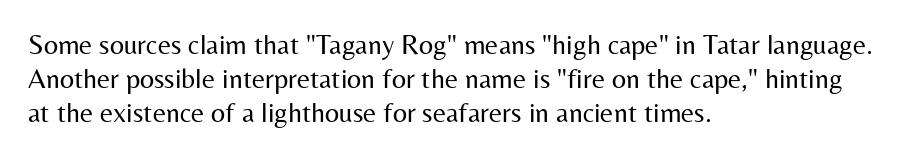
The image shows 28 px regular-weight sans-serif type, upright; set left-aligned, line spacing 1.21x, normal letter spacing, not underlined; medium stroke contrast and a medium x-height.
